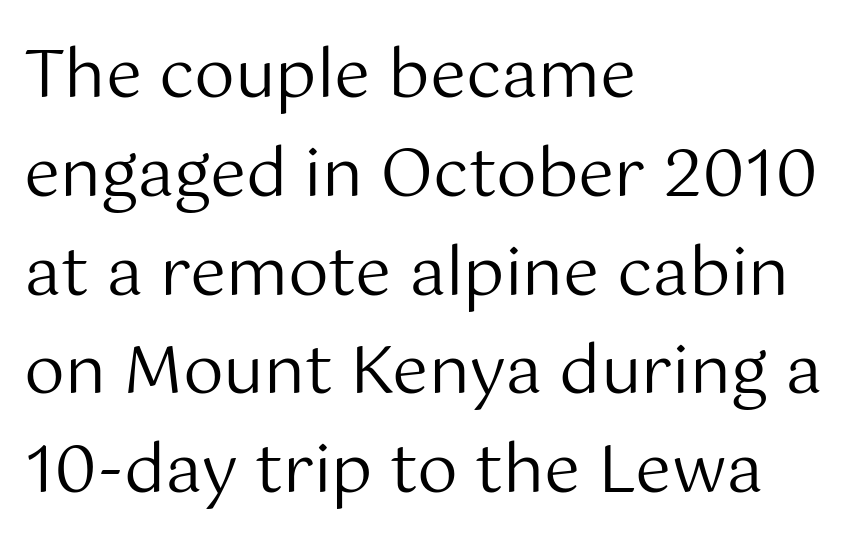
The image shows 65 px regular-weight sans-serif type, upright; set left-aligned, normal line spacing (1.52x), normal letter spacing, not underlined; medium stroke contrast and a medium x-height.
